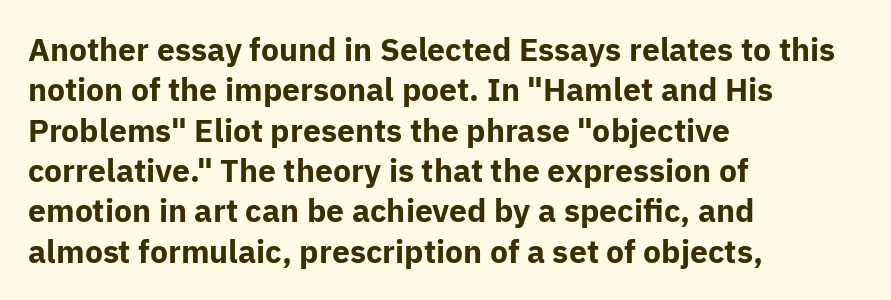
Descenders hang freely into open space. Nothing sits at the stroke ends, so this counts as sans-serif. In terms of letterspacing, this is plain default setting. Posture: vertical. A typesetter would call this proportional, since set widths differ per character. Casual observation: everything's shoved over to the left.
